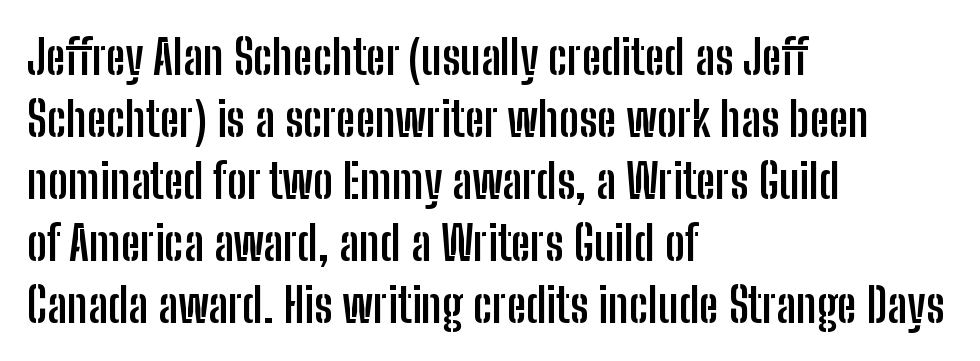
Tracking here is standard; glyphs follow each other at the usual distance. Emphasis by weight is at full strength: bold. Check the space under the baseline: it is left empty. A sans-serif font was chosen for this passage. The letters advance in unequal steps, a hallmark of proportional type.
